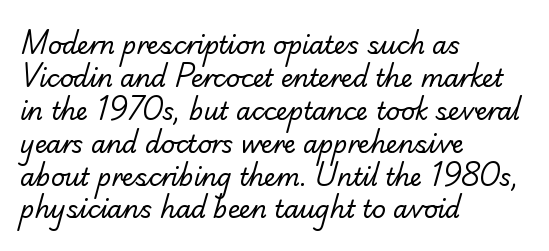
Q: Is the text bold? A: No.
Q: Is the text underlined? A: No.
Q: How is the paragraph aligned? A: Left-aligned.
Q: Is the spacing between letters normal or unusually wide? A: Normal.
Q: Is the spacing between lines tight, normal or loose? A: Normal.
